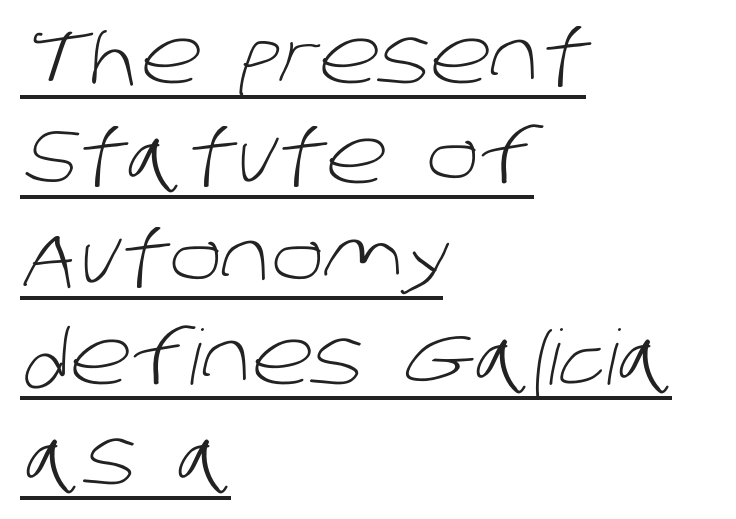
The image shows 76 px light sans-serif type; set left-aligned, normal line spacing (1.32x), normal letter spacing, underlined; low stroke contrast and a large x-height.
